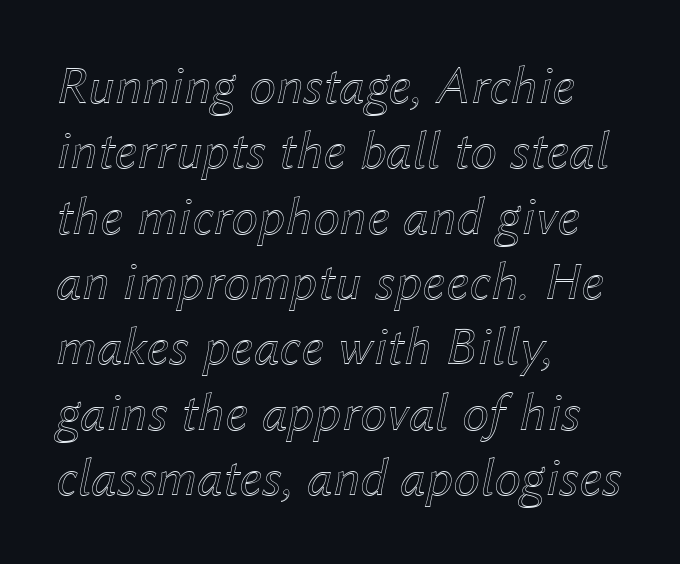
The zone under the glyphs is completely vacant. Is the letter spacing exaggerated? No — it looks like the ordinary default. Left-aligned paragraph, ragged on the right. The rendering applies a slant to the glyphs. Proportional: the letters do not fall into vertical columns.
